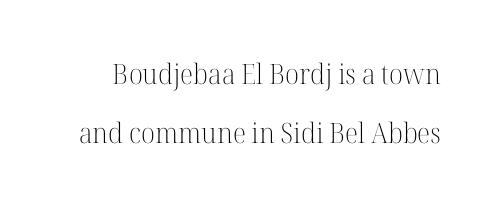
Q: Is the text bold? A: No.
Q: Is the text italic (slanted)? A: No, it is upright.
Q: Is the typeface a serif or a sans-serif typeface? A: Serif.
Q: Is the text underlined? A: No.
Q: Is the spacing between letters normal or unusually wide? A: Normal.
Q: Is the spacing between lines tight, normal or loose? A: Loose.
Q: Width (condensed, normal, or wide)? A: Normal.
Q: Stroke contrast? A: High.
Q: x-height? A: Medium.
Q: Monospaced? A: No.
